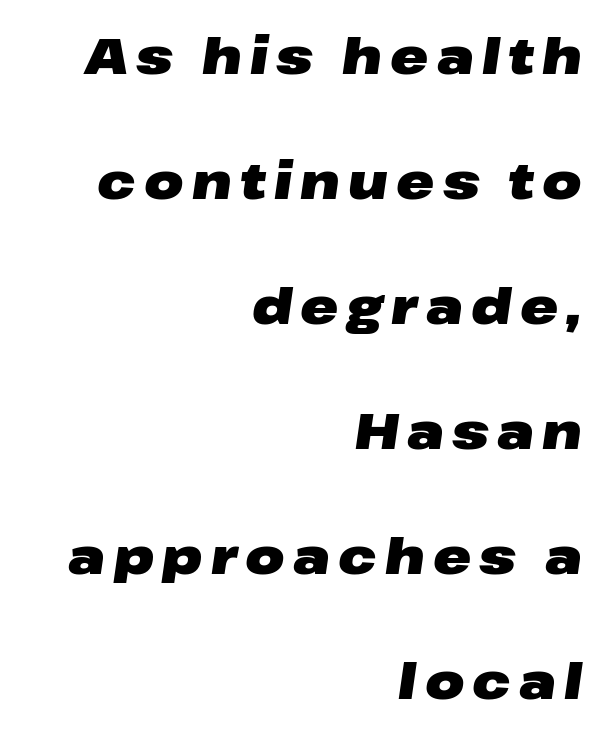
Q: Is the text bold? A: Yes.
Q: Is the text italic (slanted)? A: Yes, it leans right by about 8 degrees.
Q: Is the text underlined? A: No.
Q: How is the paragraph aligned? A: Right-aligned.
Q: Is the spacing between lines tight, normal or loose? A: Loose.
Q: Width (condensed, normal, or wide)? A: Wide.
Q: Stroke contrast? A: Low.
Q: x-height? A: Medium.
Q: Monospaced? A: No.
